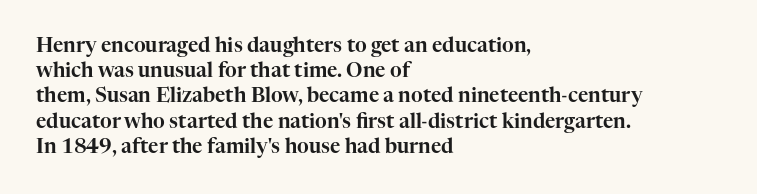
The image shows 20 px text type, upright; set left-aligned, normal line spacing (1.26x), normal letter spacing, not underlined.
